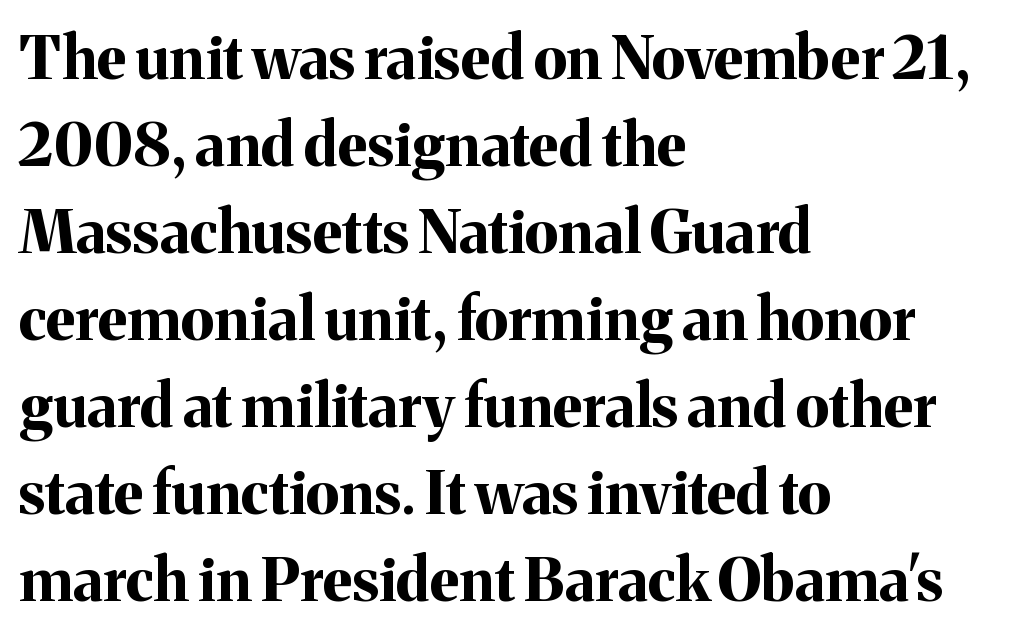
Q: Is the text bold? A: Yes.
Q: Is the text italic (slanted)? A: No, it is upright.
Q: Is the typeface a serif or a sans-serif typeface? A: Serif.
Q: Is the text underlined? A: No.
Q: How is the paragraph aligned? A: Left-aligned.
Q: Is the spacing between letters normal or unusually wide? A: Normal.
Q: Is the spacing between lines tight, normal or loose? A: Normal.
Q: Width (condensed, normal, or wide)? A: Normal.
Q: Stroke contrast? A: Medium.
Q: x-height? A: Medium.
Q: Monospaced? A: No.
